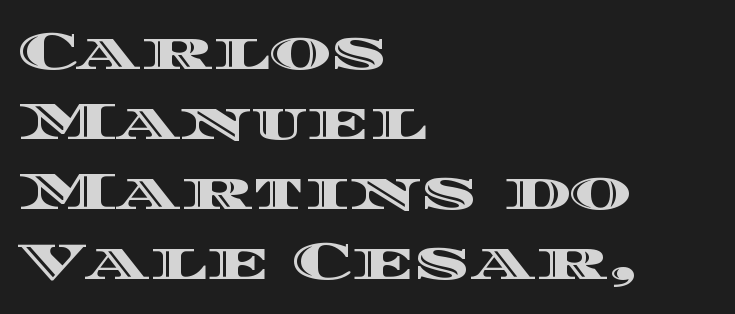
Q: Is the text italic (slanted)? A: No, it is upright.
Q: Is the text underlined? A: No.
Q: How is the paragraph aligned? A: Left-aligned.
Q: Is the spacing between letters normal or unusually wide? A: Normal.
Q: Is the spacing between lines tight, normal or loose? A: Normal.
Q: Width (condensed, normal, or wide)? A: Wide.
Q: x-height? A: Large.
Q: Monospaced? A: No.
